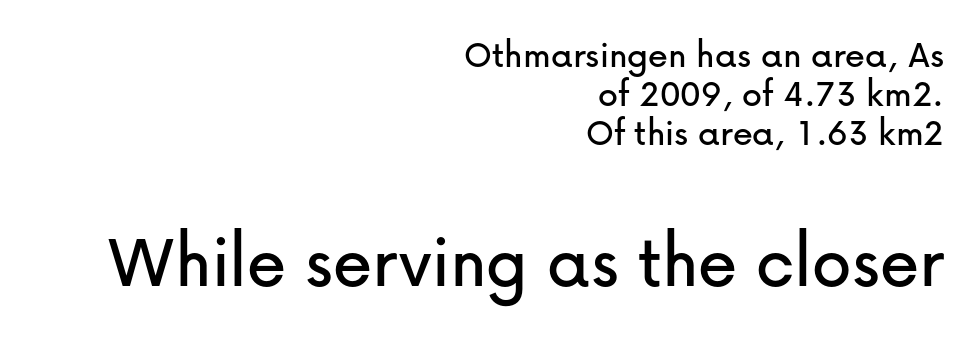
Q: Is the text italic (slanted)? A: No, it is upright.
Q: Is the typeface a serif or a sans-serif typeface? A: Sans-serif.
Q: Is the text underlined? A: No.
Q: How is the paragraph aligned? A: Right-aligned.
Q: Is the spacing between letters normal or unusually wide? A: Normal.
Q: Is the spacing between lines tight, normal or loose? A: Tight.
Q: Which block of text is set in a larger size, the first (top) or the second (bottom)? A: The second (bottom) one.
Q: Width (condensed, normal, or wide)? A: Normal.
Q: Stroke contrast? A: Low.
Q: x-height? A: Medium.
Q: Monospaced? A: No.
